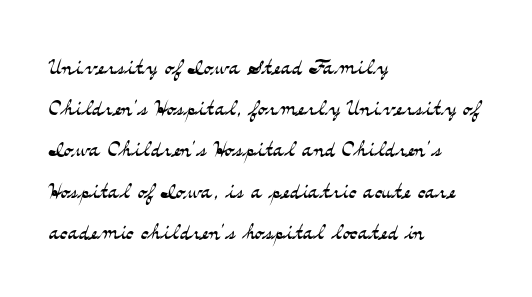
Varying glyph widths throughout — classic text-font behaviour. The lines are quadded left. Does the leading feel generous? No, just average. Is this a sans? No — the strokes have serifs.
